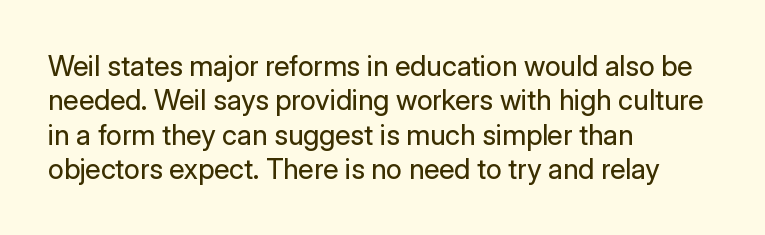
The line texture is even and compact thanks to regular tracking. Is the type heavy? It reads as light-to-regular instead. The typography opts for an upright posture over an oblique one. The foot of each line stays bare and open. The lines are quadded left. Think of a printed novel: that variable character pitch is what you see here.
